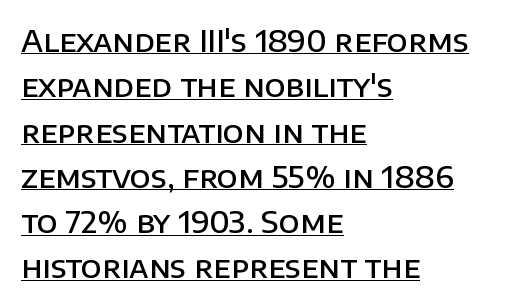
{"serif": "no", "italic": "no", "bold": "semi", "weight": "semibold", "width": "normal", "stroke_contrast": "low", "x_height": "large", "monospaced": "no", "underline": "yes", "align": "left", "line_spacing": "normal", "line_spacing_ratio": 1.51, "letter_spacing": "normal", "letter_spacing_em": 0.0, "glyph_px": 30}
